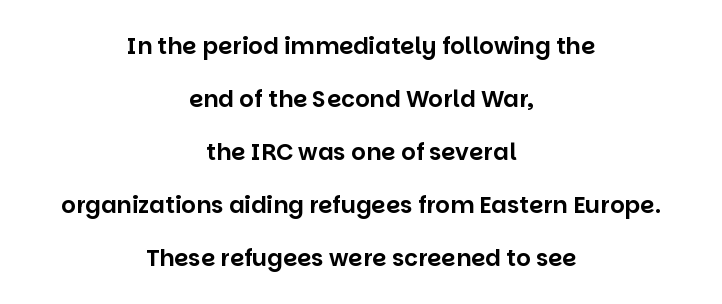
Designer's note — italics off, roman on. Tracking value appears to be zero — textbook default spacing. Underline: absent. Every row of glyphs is offset so its center matches the block's center.
